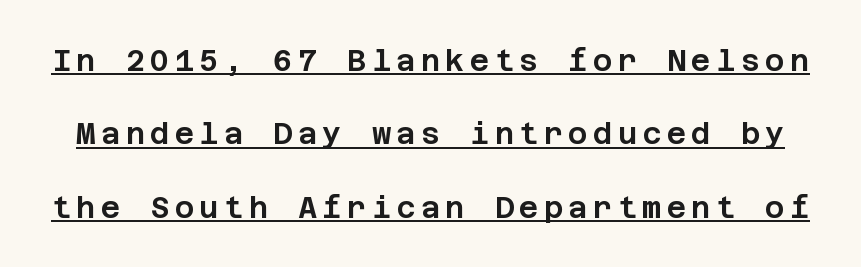
{"serif": "no", "italic": "no", "width": "normal", "stroke_contrast": "low", "x_height": "large", "underline": "yes", "line_spacing": "loose", "line_spacing_ratio": 2.45, "glyph_px": 30}
